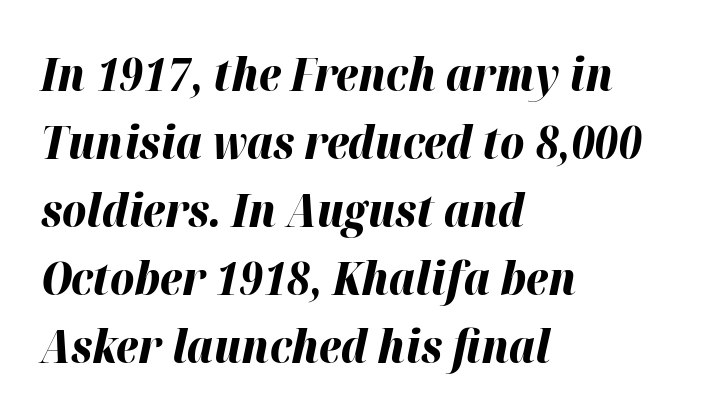
The image shows 46 px bold type, italic (leaning right); set left-aligned, normal line spacing (1.48x), normal letter spacing, not underlined; high stroke contrast and a medium x-height.
